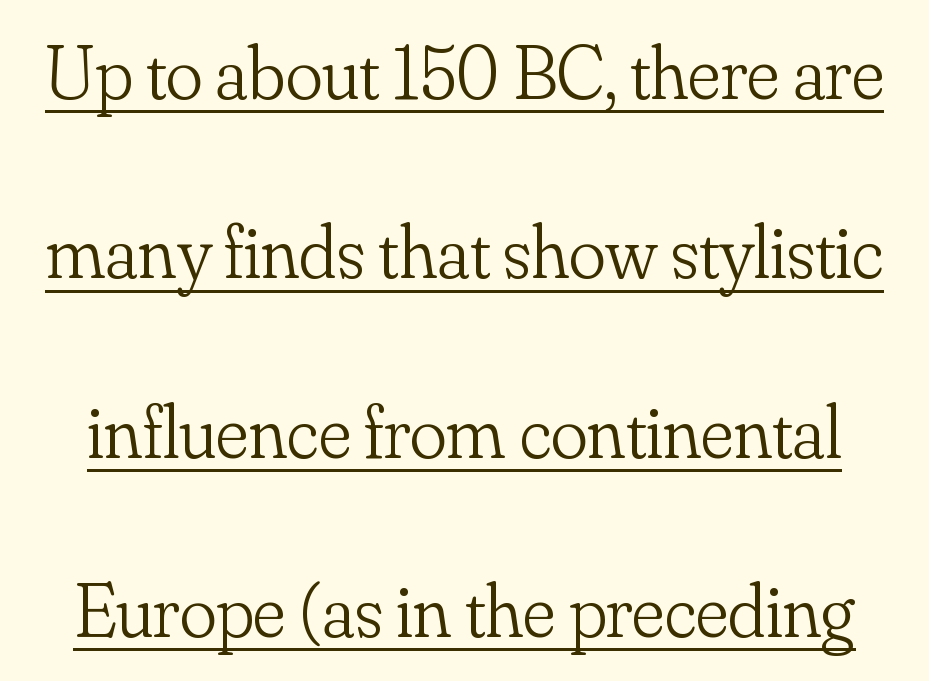
Q: Is the text bold? A: No.
Q: Is the text italic (slanted)? A: No, it is upright.
Q: Is the typeface a serif or a sans-serif typeface? A: Serif.
Q: Is the text underlined? A: Yes.
Q: Is the spacing between letters normal or unusually wide? A: Normal.
Q: Is the spacing between lines tight, normal or loose? A: Loose.
Q: Width (condensed, normal, or wide)? A: Normal.
Q: Stroke contrast? A: Low.
Q: x-height? A: Small.
Q: Monospaced? A: No.
